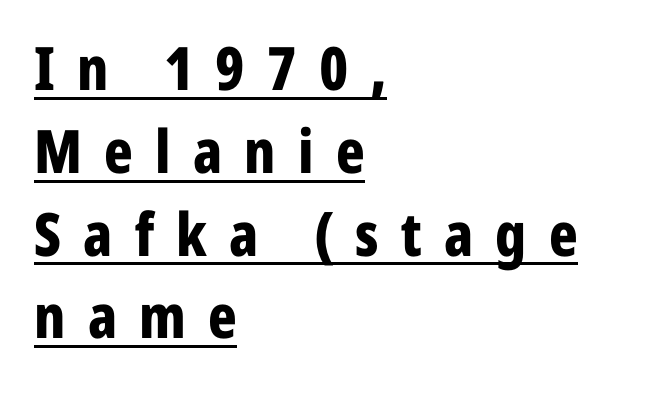
Character widths vary here, with narrow letters taking less room than wide ones. The lettering is marked with a stroke running underneath it. Is the block centered? No — it sits flush against the left margin. Regarding serifs, this sample does without them. Rows of type keep a routine distance in the vertical direction. The font is running at its bold setting.
